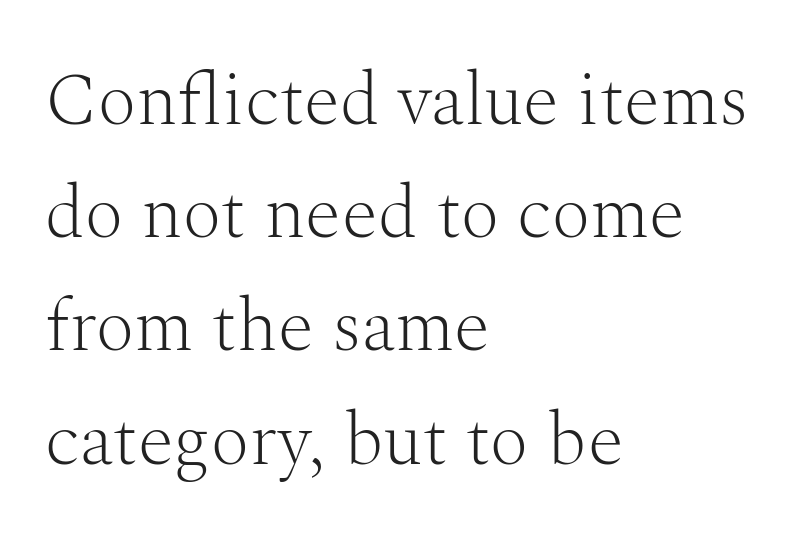
The image shows 74 px light serif type, upright; set left-aligned, normal line spacing (1.53x), normal letter spacing, not underlined; medium stroke contrast and a medium x-height.
